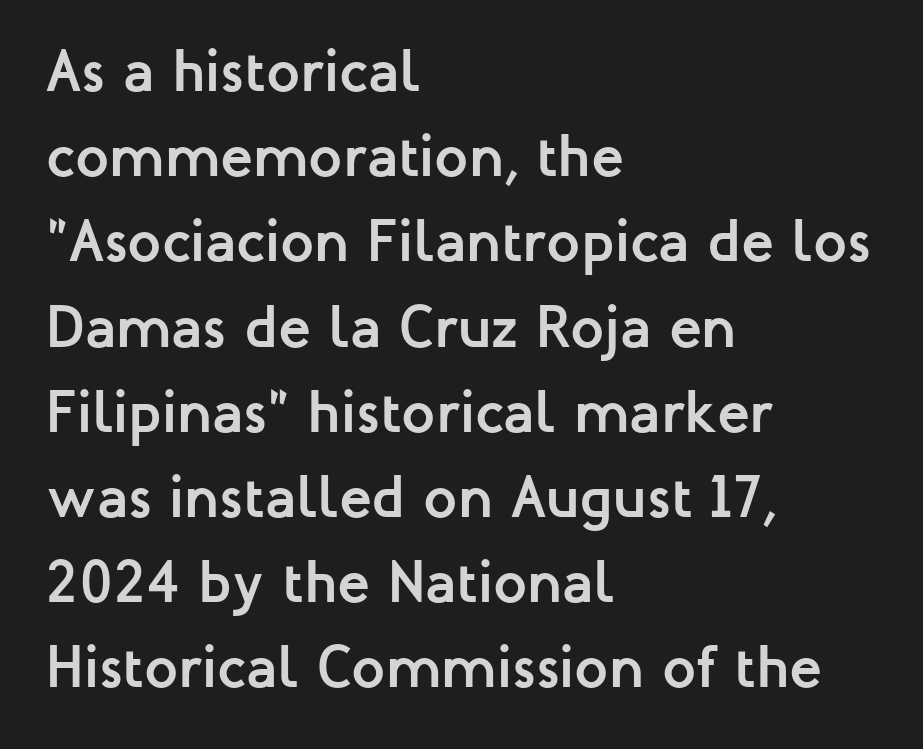
Spacing verdict: proportional, widths tailored to each character. The lines in this sample share a left origin and differ only in where they stop. Grotesque or geometric, the face here clearly has no serifs. The baseline area is clear. Compared with typical body copy, the letter spacing here is the same. The letters stand upright; this is a roman face.
